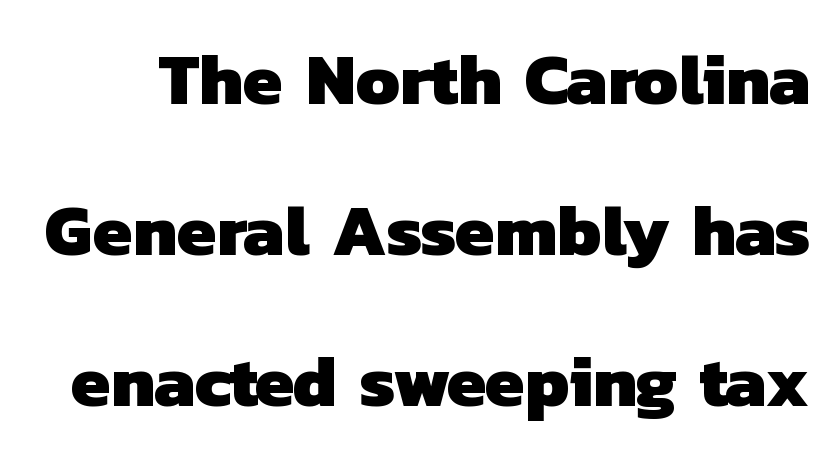
Q: Is the text bold? A: Yes.
Q: Is the typeface a serif or a sans-serif typeface? A: Sans-serif.
Q: Is the text underlined? A: No.
Q: Is the spacing between letters normal or unusually wide? A: Normal.
Q: Is the spacing between lines tight, normal or loose? A: Loose.
Q: Width (condensed, normal, or wide)? A: Normal.
Q: Stroke contrast? A: Low.
Q: x-height? A: Medium.
Q: Monospaced? A: No.
